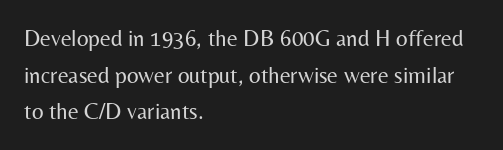
{"italic": "no", "bold": "no", "underline": "no", "align": "left", "line_spacing": "normal", "line_spacing_ratio": 1.59, "letter_spacing": "normal", "letter_spacing_em": 0.0, "glyph_px": 23}
